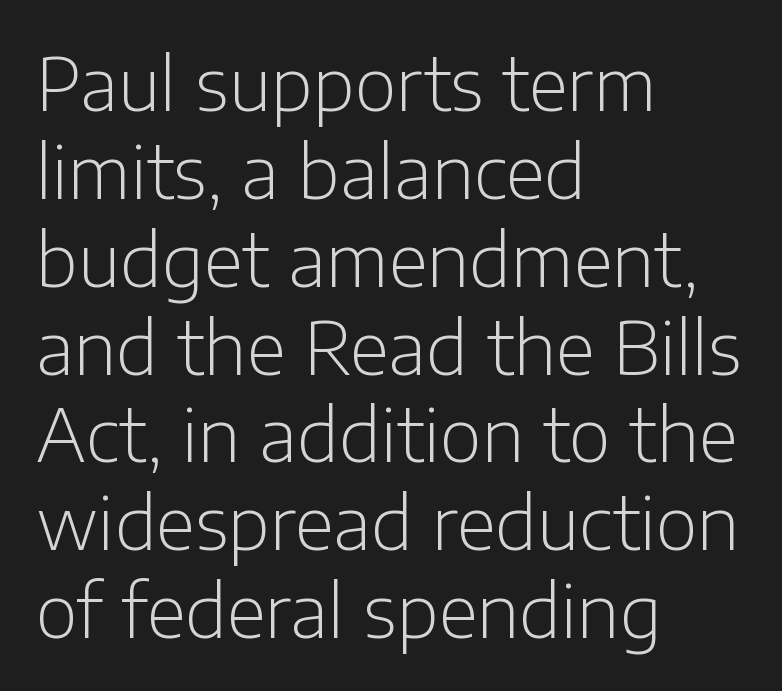
Think of a printed novel: that variable character pitch is what you see here. A quiet, ordinary-to-light weight characterises the typeface. Type style note: lacks serifs. A clean baseline with only descenders dipping below it.
